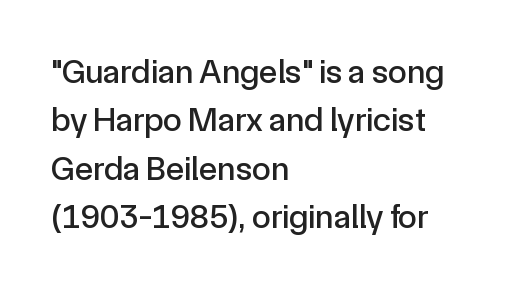
{"serif": "no", "italic": "no", "width": "normal", "x_height": "medium", "monospaced": "no", "underline": "no", "align": "left", "line_spacing": "normal", "line_spacing_ratio": 1.42, "letter_spacing": "normal", "letter_spacing_em": 0.0, "glyph_px": 34}
